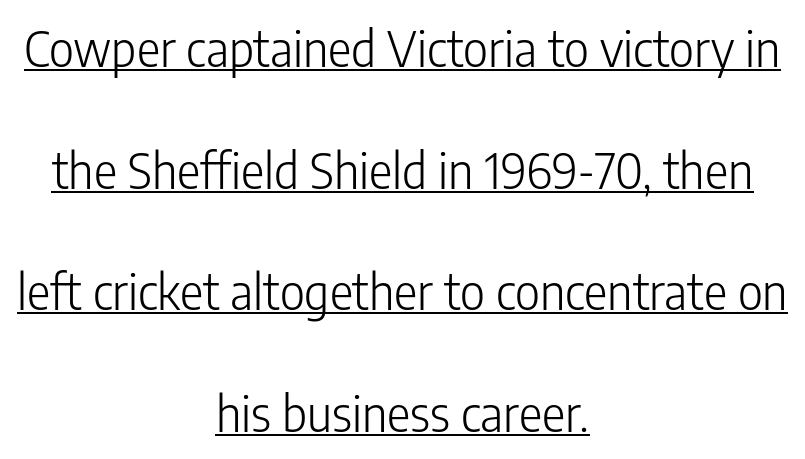
Serifs: no, the terminals of the letterforms are clean. You could call the tracking neutral — neither tight nor loose. Rows of type keep a wide berth in the vertical direction. Neither beginnings nor endings align; midpoints do. Vertical stems look standard width or narrower in stroke. This is the regular roman posture of the typeface.
